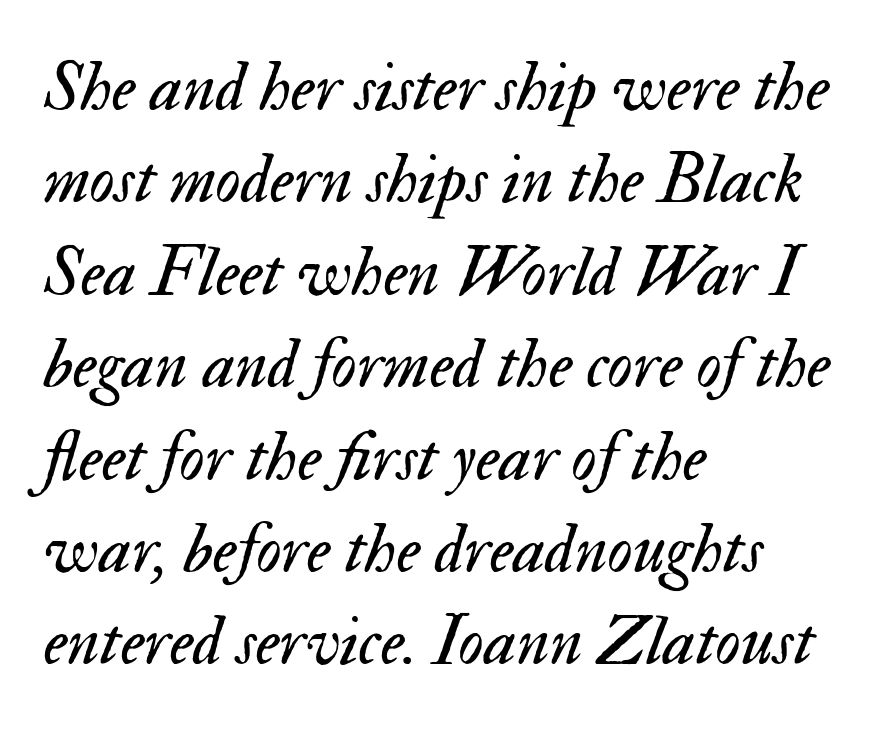
Q: Is the text bold? A: No.
Q: Is the text italic (slanted)? A: Yes, it leans right by about 17 degrees.
Q: Is the text underlined? A: No.
Q: How is the paragraph aligned? A: Left-aligned.
Q: Is the spacing between letters normal or unusually wide? A: Normal.
Q: Is the spacing between lines tight, normal or loose? A: Normal.
Q: Width (condensed, normal, or wide)? A: Normal.
Q: Stroke contrast? A: Medium.
Q: x-height? A: Small.
Q: Monospaced? A: No.
